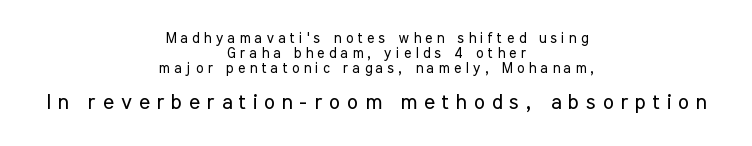
The image shows 21 px text type, upright; set centered, tight line spacing (1.06x), unusually wide letter spacing (+0.32 em), not underlined; the second (bottom) block is 1.5x larger.
